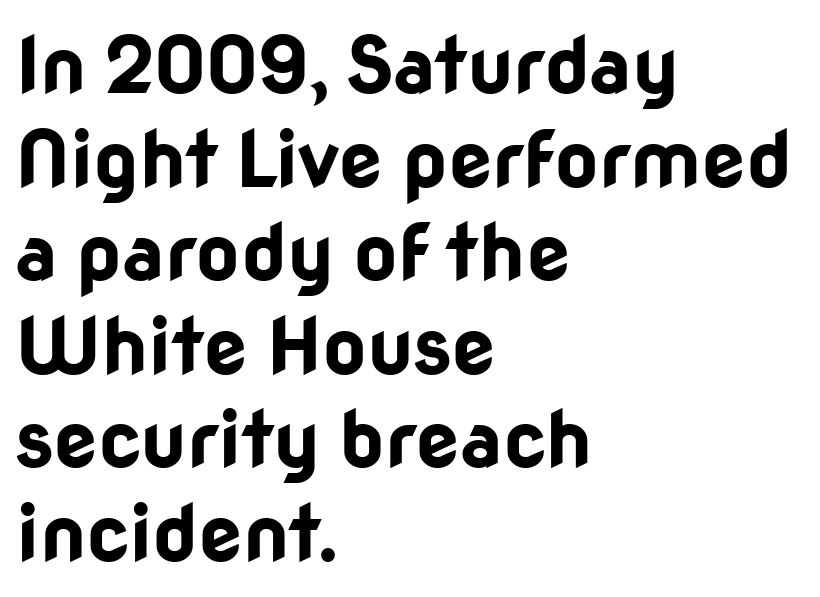
The image shows 78 px bold sans-serif type, upright; set left-aligned, line spacing 1.2x, normal letter spacing, not underlined; low stroke contrast and a medium x-height.
